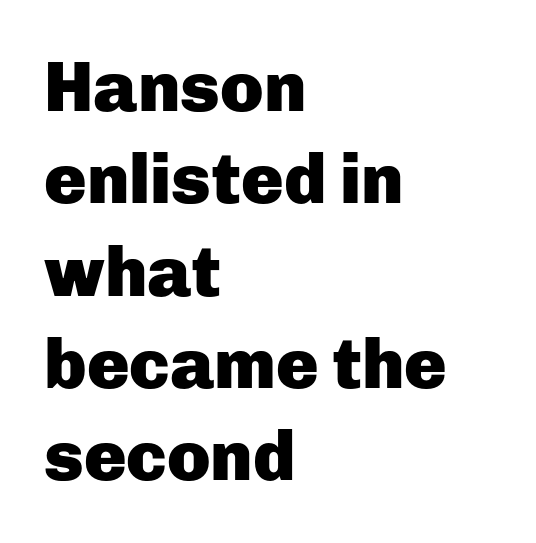
{"serif": "no", "italic": "no", "bold": "yes", "weight": "heavy", "width": "normal", "stroke_contrast": "low", "x_height": "medium", "monospaced": "no", "underline": "no", "align": "left", "line_spacing": "normal", "line_spacing_ratio": 1.3, "letter_spacing": "normal", "letter_spacing_em": 0.0, "glyph_px": 71}
